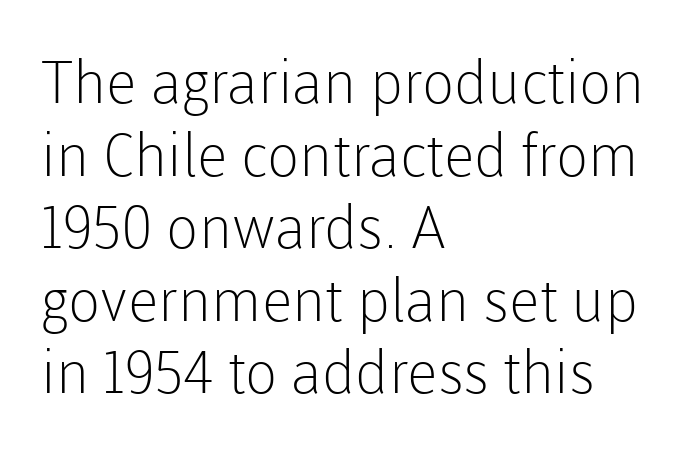
The image shows 59 px light sans-serif type, upright; set left-aligned, line spacing 1.23x, normal letter spacing, not underlined; low stroke contrast and a medium x-height.
